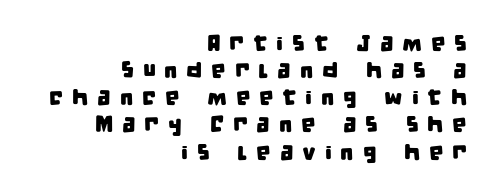
Letters rest on an invisible, unmarked baseline. Compared with typical body copy, the letter spacing here is much looser. Line endings align vertically; line beginnings do not.
